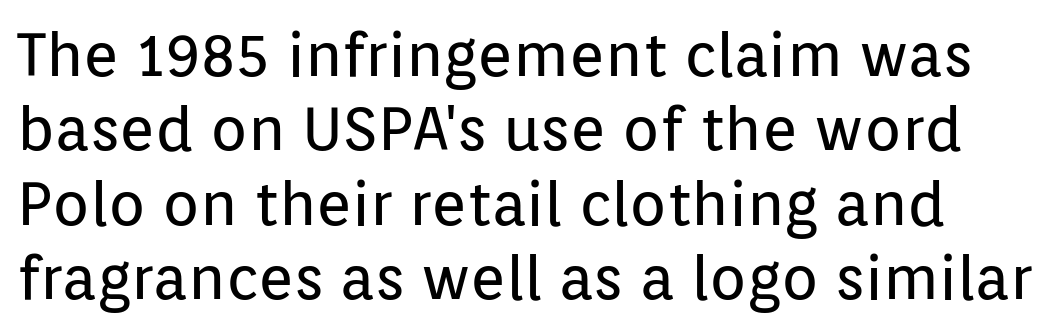
The image shows 61 px regular-weight sans-serif type, upright; set line spacing 1.22x, normal letter spacing, not underlined; low stroke contrast and a medium x-height.
